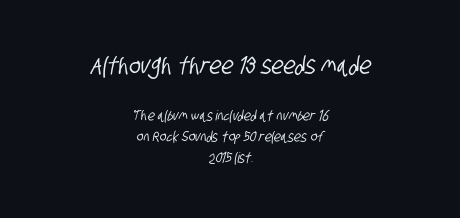
Q: Is the text underlined? A: No.
Q: How is the paragraph aligned? A: Centered.
Q: Is the spacing between letters normal or unusually wide? A: Normal.
Q: Is the spacing between lines tight, normal or loose? A: Normal.
Q: Which block of text is set in a larger size, the first (top) or the second (bottom)? A: The first (top) one.
